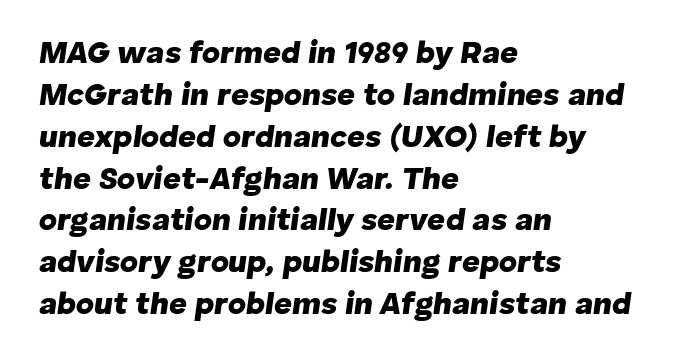
Q: Is the text bold? A: Yes.
Q: Is the text italic (slanted)? A: Yes, it leans right by about 8 degrees.
Q: Is the text underlined? A: No.
Q: How is the paragraph aligned? A: Left-aligned.
Q: Is the spacing between letters normal or unusually wide? A: Normal.
Q: Is the spacing between lines tight, normal or loose? A: Normal.
Q: Width (condensed, normal, or wide)? A: Normal.
Q: Stroke contrast? A: Low.
Q: x-height? A: Medium.
Q: Monospaced? A: No.
